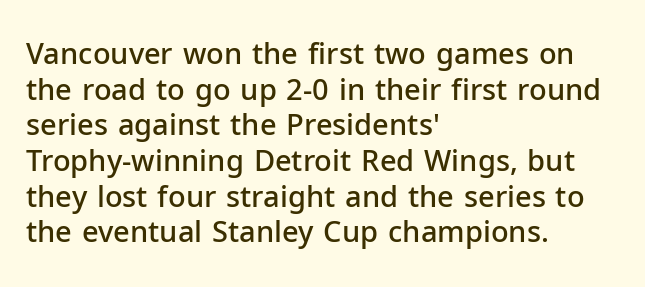
The image shows 29 px semibold sans-serif type, upright; set left-aligned, line spacing 1.23x, normal letter spacing, not underlined; low stroke contrast and a medium x-height.
